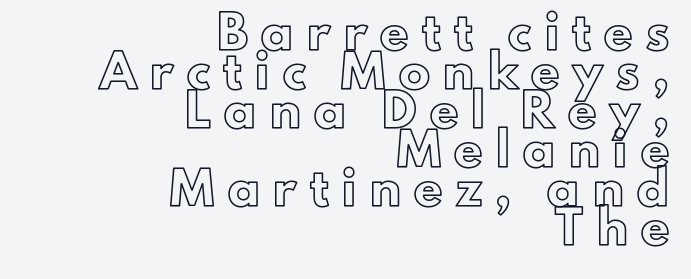
Alignment: flush right. Posture: upright roman. Character widths vary here, with narrow letters taking less room than wide ones. How would I describe the line gaps? Plain and ordinary. Words appear elongated and porous because spacing is wide. The area under the type is left untouched.
